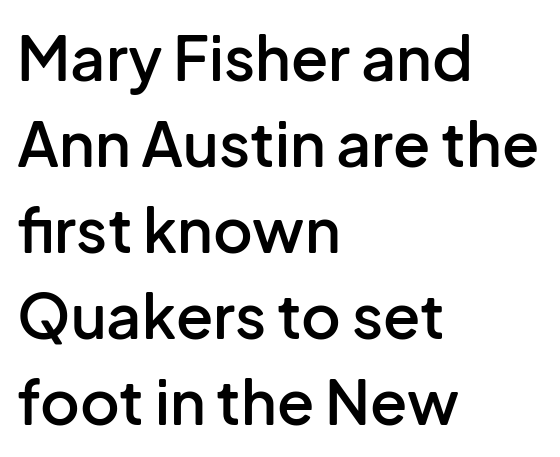
{"serif": "no", "italic": "no", "bold": "semi", "weight": "semibold", "width": "normal", "stroke_contrast": "low", "x_height": "medium", "monospaced": "no", "underline": "no", "align": "left", "line_spacing": "normal", "line_spacing_ratio": 1.41, "letter_spacing": "normal", "letter_spacing_em": 0.0, "glyph_px": 61}
